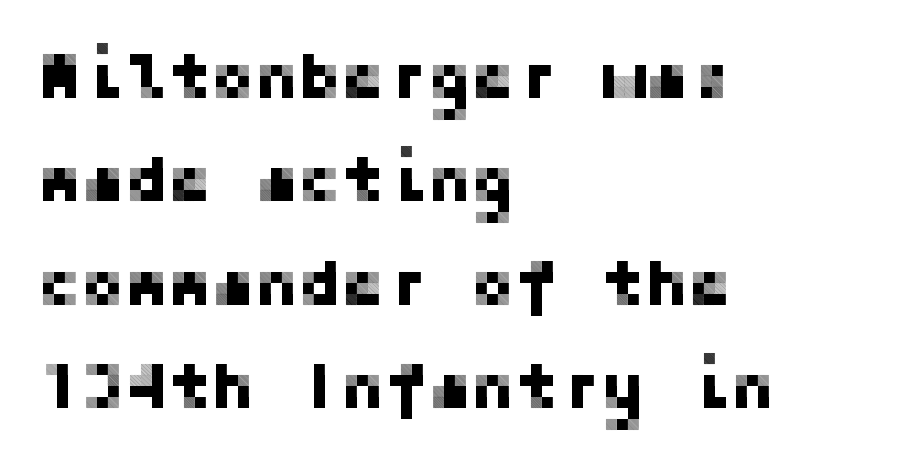
In CSS terms this would be text-align: left. Characters remain perfectly vertical along every line. A bare baseline throughout the passage. The designer went with a sans here, leaving each stem footless.
